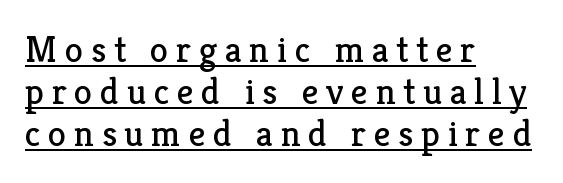
The image shows 37 px regular-weight serif type, upright; set left-aligned, tight line spacing (1.14x), unusually wide letter spacing (+0.21 em), underlined; low stroke contrast and a medium x-height.
